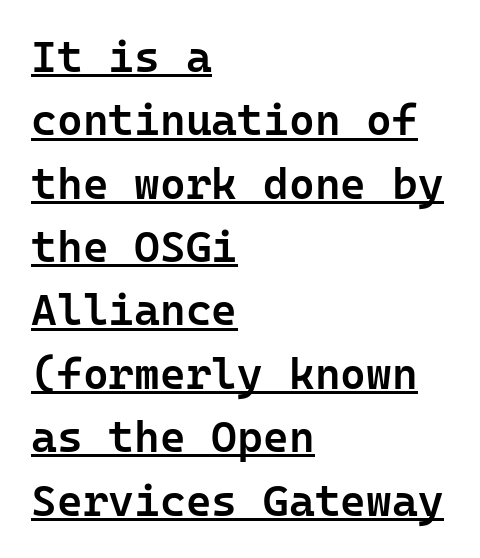
The image shows 44 px semibold sans-serif type, upright, monospaced; set left-aligned, normal line spacing (1.44x), normal letter spacing, underlined; low stroke contrast and a medium x-height.
